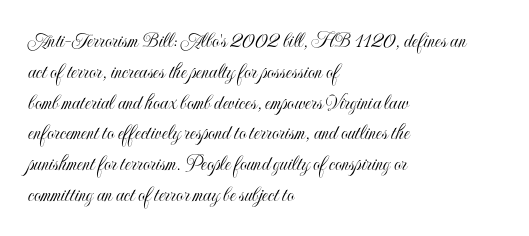
A classic flush-left, rag-right setting is used for this passage. The rendering uses a moderate line-height, typical for paragraphs. In terms of letterspacing, this is plain default setting.
